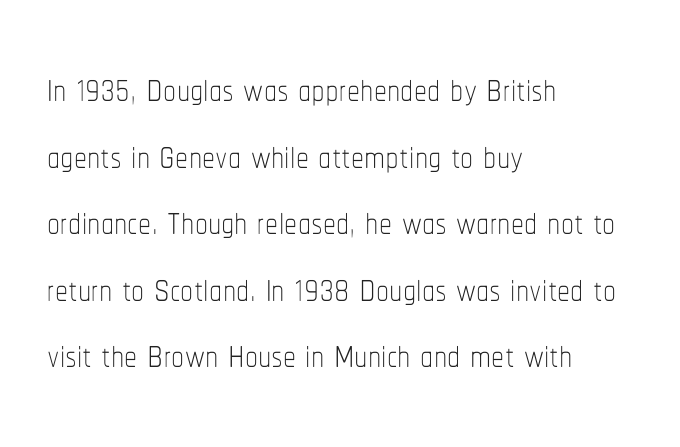
{"italic": "no", "bold": "no", "weight": "thin", "width": "condensed", "stroke_contrast": "low", "x_height": "medium", "monospaced": "no", "underline": "no", "align": "left", "line_spacing": "normal", "line_spacing_ratio": 1.28, "letter_spacing": "normal", "letter_spacing_em": 0.0, "glyph_px": 52}
